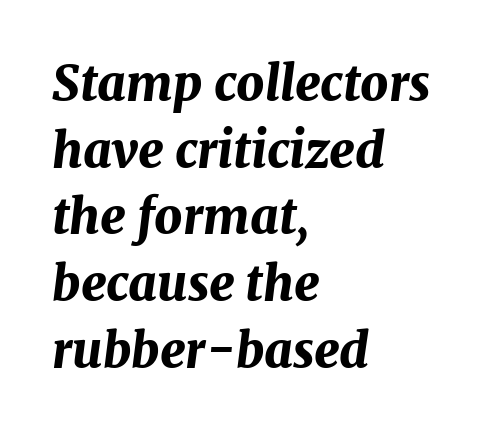
{"italic": "yes", "lean": "right", "slant_degrees": 7, "bold": "yes", "weight": "bold", "width": "normal", "stroke_contrast": "medium", "x_height": "medium", "monospaced": "no", "underline": "no", "align": "left", "line_spacing": "normal", "line_spacing_ratio": 1.36, "letter_spacing": "normal", "letter_spacing_em": 0.0, "glyph_px": 49}
